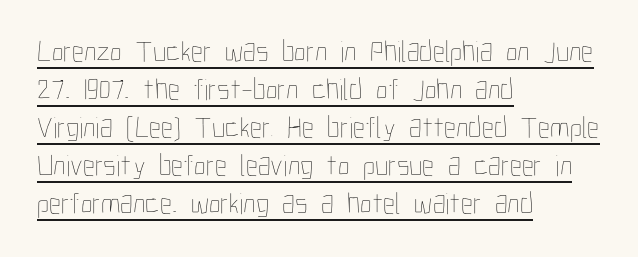
The image shows 30 px thin, condensed type, upright; set left-aligned, normal line spacing (1.27x), normal letter spacing, underlined; low stroke contrast and a medium x-height.
